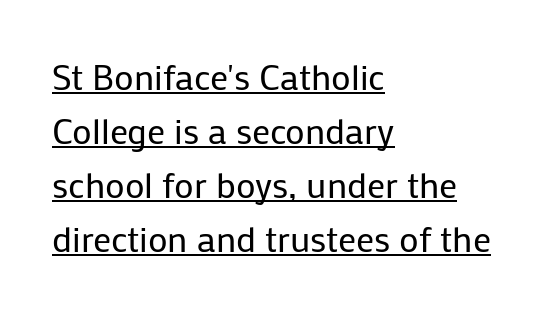
The image shows 36 px regular-weight sans-serif type, upright; set left-aligned, normal line spacing (1.5x), normal letter spacing, underlined; low stroke contrast and a medium x-height.
